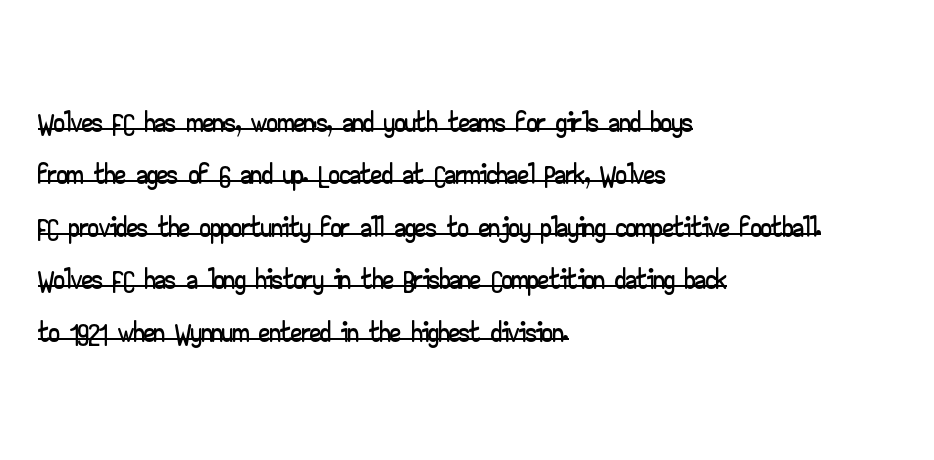
The image shows 43 px wide sans-serif type, upright; set left-aligned, line spacing 1.22x, normal letter spacing, underlined; low stroke contrast and a small x-height.
